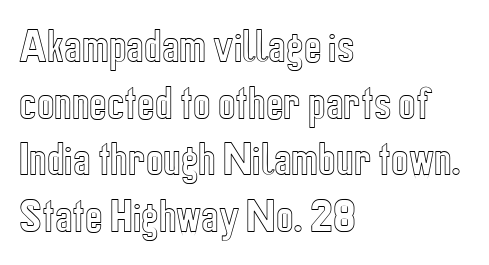
Q: Is the text italic (slanted)? A: No, it is upright.
Q: Is the text underlined? A: No.
Q: How is the paragraph aligned? A: Left-aligned.
Q: Is the spacing between letters normal or unusually wide? A: Normal.
Q: Is the spacing between lines tight, normal or loose? A: Normal.
Q: Width (condensed, normal, or wide)? A: Condensed.
Q: x-height? A: Medium.
Q: Monospaced? A: No.
